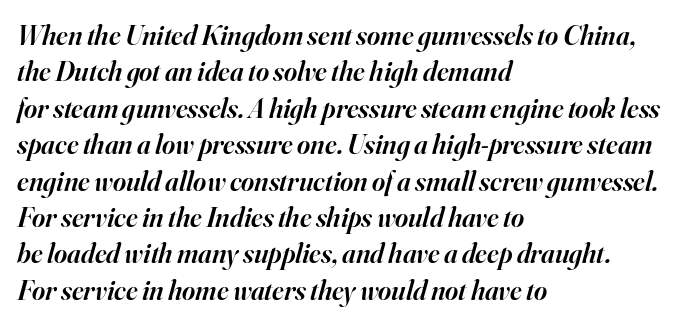
Q: Is the text bold? A: Semi-bold.
Q: Is the text italic (slanted)? A: Yes, it leans right by about 16 degrees.
Q: Is the typeface a serif or a sans-serif typeface? A: Serif.
Q: Is the text underlined? A: No.
Q: How is the paragraph aligned? A: Left-aligned.
Q: Is the spacing between letters normal or unusually wide? A: Normal.
Q: Is the spacing between lines tight, normal or loose? A: Normal.
Q: Width (condensed, normal, or wide)? A: Normal.
Q: Stroke contrast? A: High.
Q: x-height? A: Small.
Q: Monospaced? A: No.
